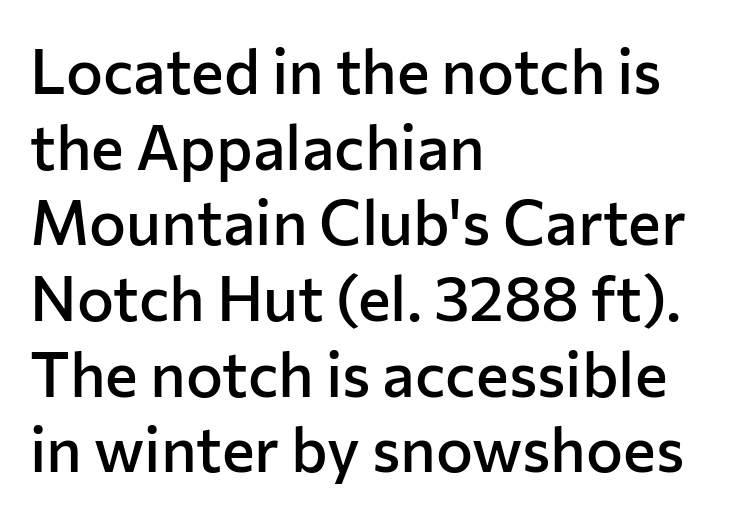
Q: Is the text bold? A: Semi-bold.
Q: Is the text italic (slanted)? A: No, it is upright.
Q: Is the typeface a serif or a sans-serif typeface? A: Sans-serif.
Q: Is the text underlined? A: No.
Q: How is the paragraph aligned? A: Left-aligned.
Q: Is the spacing between letters normal or unusually wide? A: Normal.
Q: Width (condensed, normal, or wide)? A: Normal.
Q: Stroke contrast? A: Low.
Q: x-height? A: Medium.
Q: Monospaced? A: No.
